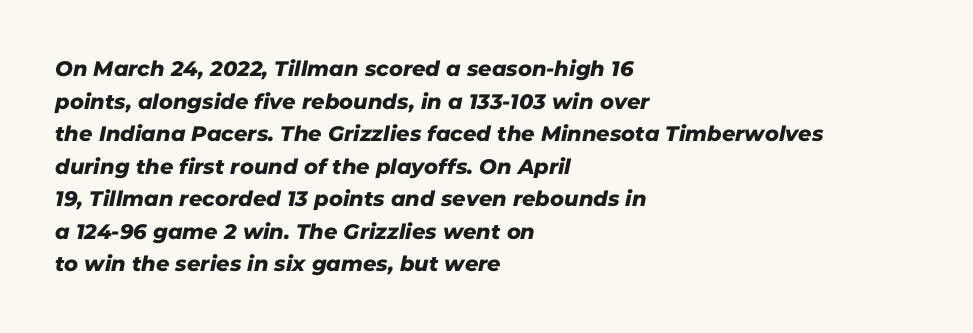
Q: Is the text underlined? A: No.
Q: How is the paragraph aligned? A: Left-aligned.
Q: Is the spacing between letters normal or unusually wide? A: Normal.
Q: Is the spacing between lines tight, normal or loose? A: Normal.
